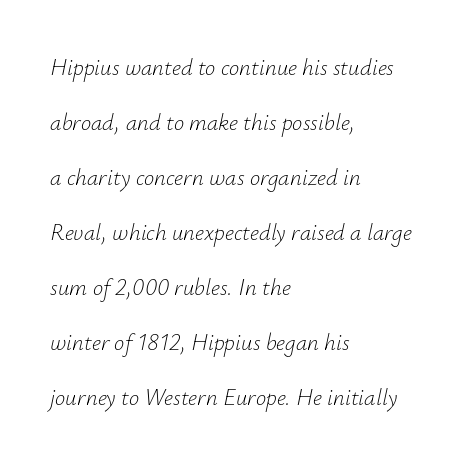
The image shows 23 px text type, italic (leaning right); set left-aligned, loose line spacing (2.39x), normal letter spacing, not underlined.
